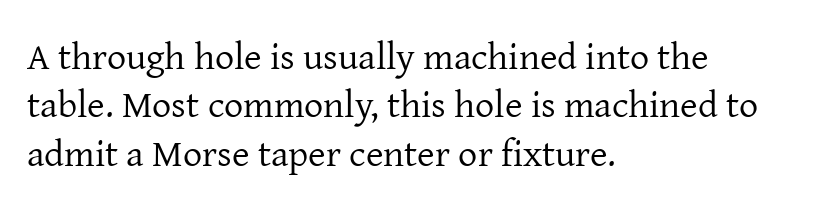
The image shows 38 px regular-weight serif type, upright; set left-aligned, normal line spacing (1.27x), normal letter spacing, not underlined; low stroke contrast and a medium x-height.
